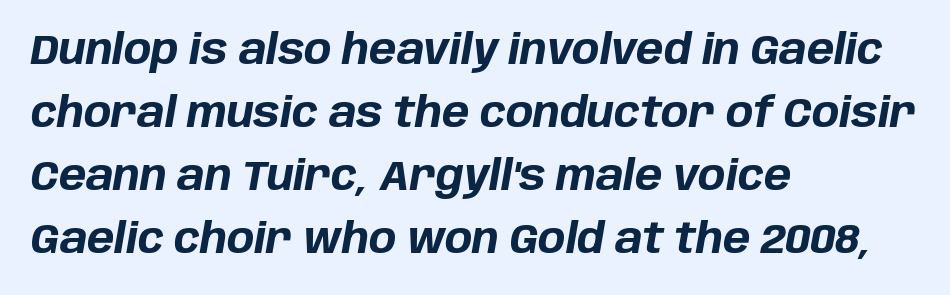
{"italic": "yes", "lean": "right", "slant_degrees": 10, "bold": "yes", "weight": "bold", "width": "normal", "stroke_contrast": "low", "x_height": "large", "monospaced": "no", "underline": "no", "align": "left", "line_spacing": "normal", "line_spacing_ratio": 1.54, "letter_spacing": "normal", "letter_spacing_em": 0.0, "glyph_px": 41}
